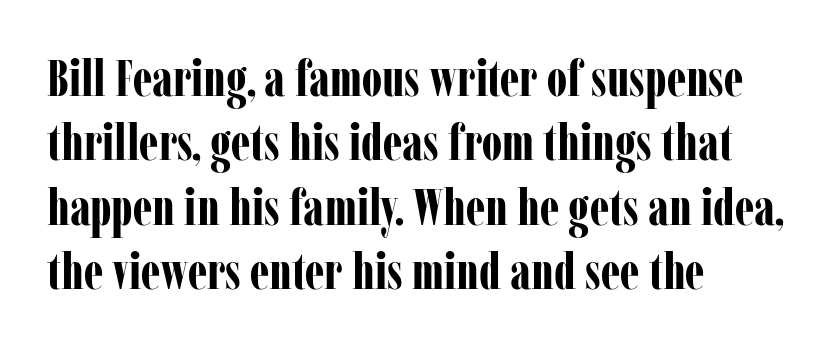
Regarding leading, the lines here are spaced in the standard way. The typesetter chose a ragged-right arrangement here. Does the weight exceed regular? Yes, all the way to bold. Spacing verdict: proportional, widths tailored to each character. Is the letter spacing exaggerated? No — it looks like the ordinary default.
